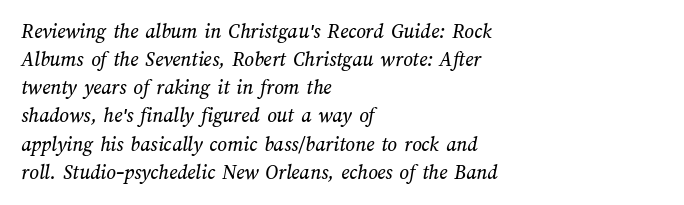
Beneath every word, the page is bare. Each word holds together tightly as a unit, with standard inter-letter gaps. Evenly set lines give the paragraph a standard silhouette. The passage is arranged the way most books set body copy — flush left.
